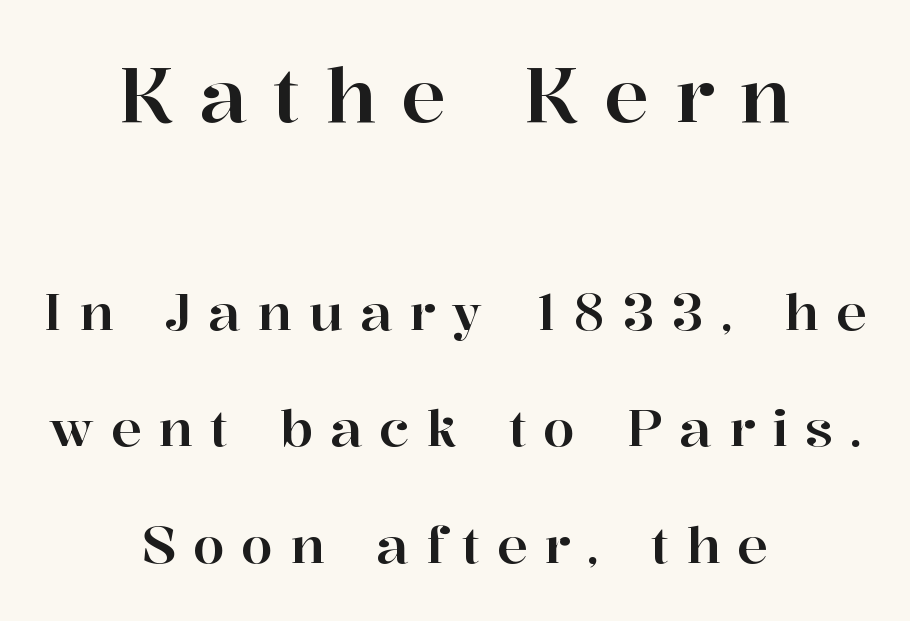
The image shows 76 px serif type, upright; set centered, loose line spacing (2.28x), unusually wide letter spacing (+0.33 em), not underlined; the first (top) block is 1.49x larger; high stroke contrast and a medium x-height.
